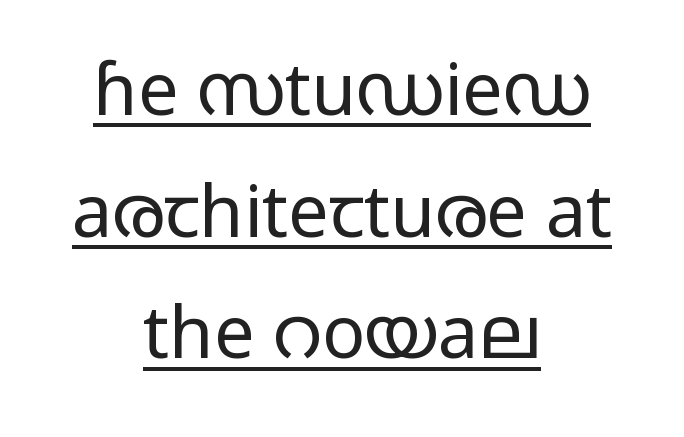
Q: Is the text bold? A: No.
Q: Is the text italic (slanted)? A: No, it is upright.
Q: Is the typeface a serif or a sans-serif typeface? A: Sans-serif.
Q: Is the text underlined? A: Yes.
Q: How is the paragraph aligned? A: Centered.
Q: Is the spacing between letters normal or unusually wide? A: Normal.
Q: Is the spacing between lines tight, normal or loose? A: Normal.
Q: Width (condensed, normal, or wide)? A: Wide.
Q: Stroke contrast? A: Low.
Q: x-height? A: Medium.
Q: Monospaced? A: No.
